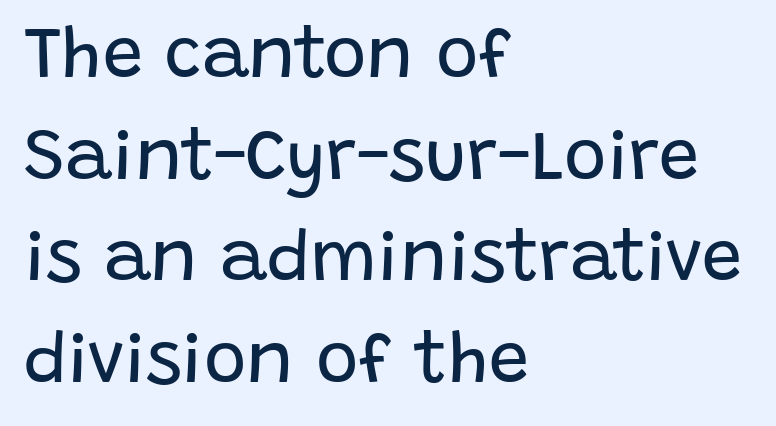
{"serif": "no", "italic": "no", "bold": "no", "weight": "regular", "width": "normal", "stroke_contrast": "low", "x_height": "large", "monospaced": "no", "underline": "no", "align": "left", "line_spacing": "normal", "line_spacing_ratio": 1.41, "letter_spacing": "normal", "letter_spacing_em": 0.0, "glyph_px": 72}
